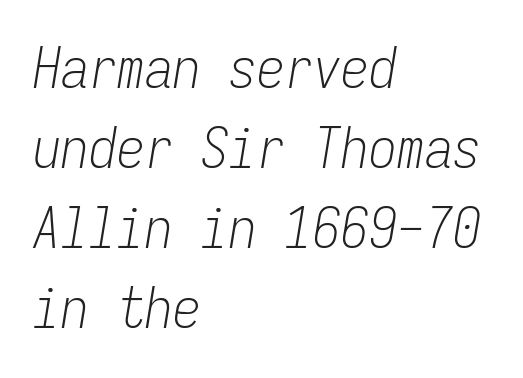
The image shows 56 px light, condensed type, italic (leaning right), monospaced; set left-aligned, normal line spacing (1.43x), normal letter spacing, not underlined; low stroke contrast and a medium x-height.
